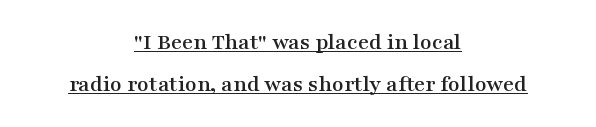
Q: Is the text italic (slanted)? A: No, it is upright.
Q: Is the text underlined? A: Yes.
Q: How is the paragraph aligned? A: Centered.
Q: Is the spacing between letters normal or unusually wide? A: Normal.
